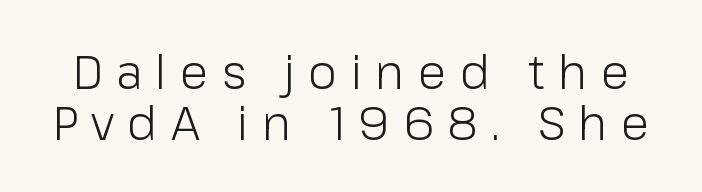
The image shows 47 px light sans-serif type, upright; set tight line spacing (1.08x), unusually wide letter spacing (+0.28 em), not underlined; low stroke contrast and a medium x-height.
